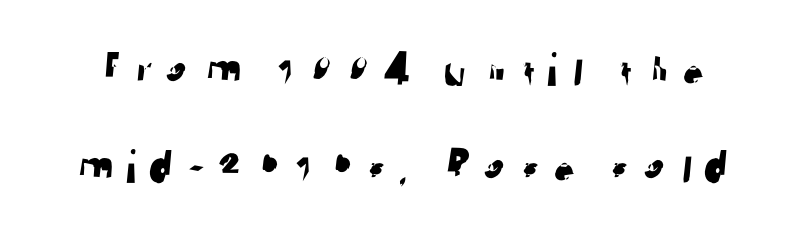
Q: Is the typeface a serif or a sans-serif typeface? A: Sans-serif.
Q: Is the text underlined? A: No.
Q: Is the spacing between letters normal or unusually wide? A: Unusually wide.
Q: Is the spacing between lines tight, normal or loose? A: Loose.
Q: Width (condensed, normal, or wide)? A: Normal.
Q: Stroke contrast? A: Low.
Q: x-height? A: Medium.
Q: Monospaced? A: No.
